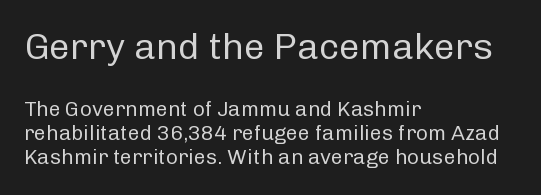
{"serif": "no", "italic": "no", "bold": "no", "weight": "regular", "width": "normal", "stroke_contrast": "low", "x_height": "medium", "monospaced": "no", "underline": "no", "align": "left", "line_spacing": "tight", "line_spacing_ratio": 1.15, "letter_spacing": "normal", "letter_spacing_em": 0.0, "larger_block": "first", "size_ratio": 1.76, "glyph_px": 37}
